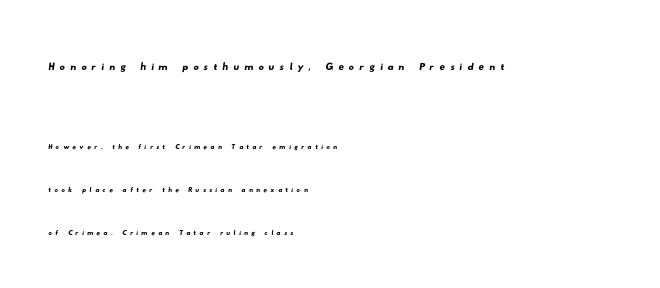
The image shows 27 px text type; set left-aligned, loose line spacing (2.39x), not underlined; the first (top) block is 1.5x larger.
